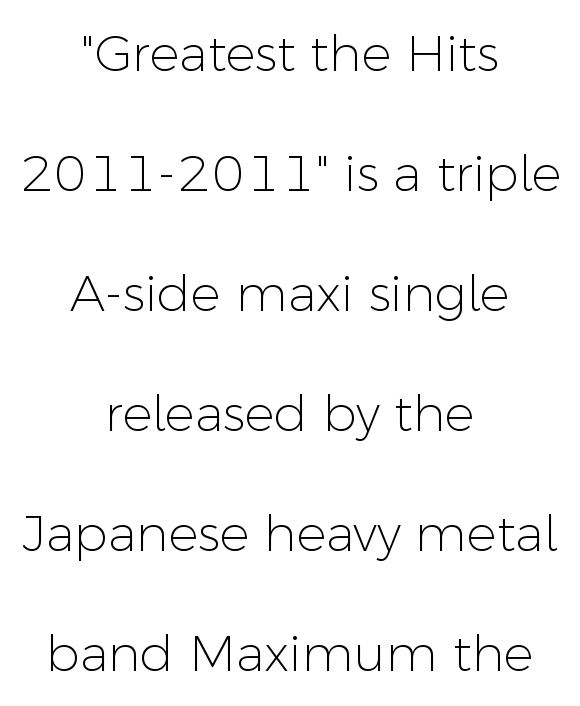
The image shows 50 px light sans-serif type, upright; set centered, loose line spacing (2.4x), normal letter spacing, not underlined; low stroke contrast and a medium x-height.
